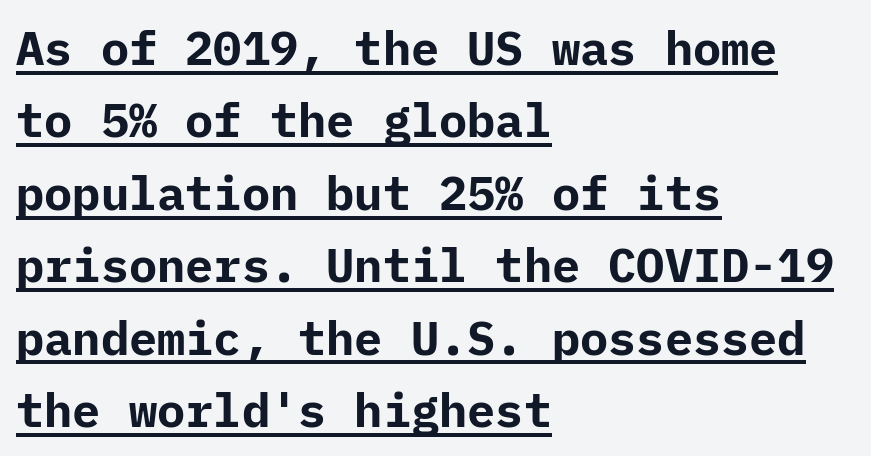
The image shows 47 px bold sans-serif type, upright; set left-aligned, normal line spacing (1.54x), normal letter spacing, underlined; low stroke contrast and a medium x-height.
